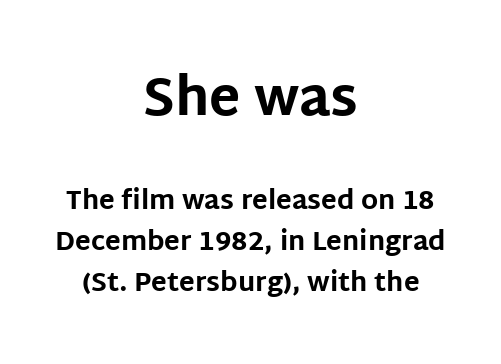
This layout puts the oversized block above and the modest block below. Varying glyph widths throughout — classic text-font behaviour. No feet cap the strokes, marking this as sans-serif type. Does the copy run flush right? No — it is centered line by line. The passage shown stacks its lines at a standard gap. Characters follow at the spacing the type designer built in.
